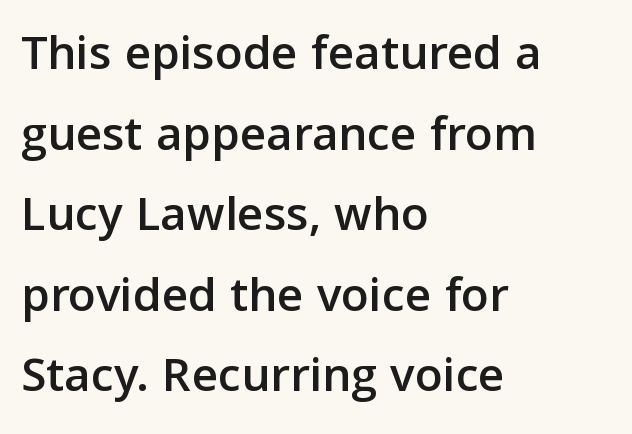
The designer left line spacing at the default. This sample has the flowing, uneven cadence of proportional lettering. Standard letterfit; no display-style spreading of the glyphs. This is the regular roman posture of the typeface.
